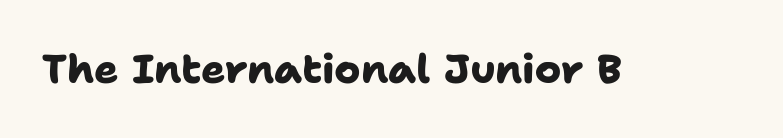
{"serif": "no", "bold": "yes", "weight": "heavy", "width": "normal", "stroke_contrast": "low", "x_height": "medium", "monospaced": "no", "underline": "no", "letter_spacing": "normal", "letter_spacing_em": 0.0, "glyph_px": 40}
